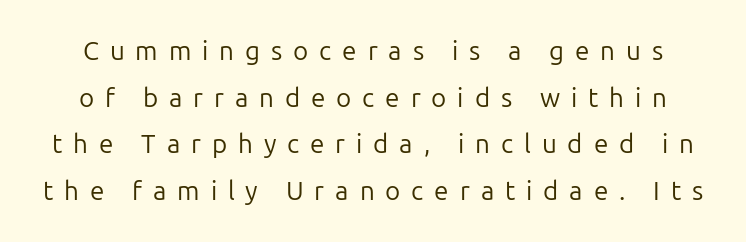
Spacing between characters has been opened up far beyond the box default. The glyphs are unaccompanied by any horizontal stroke below them. This is roman type, the default non-slanted kind. Each stroke keeps to a modest, everyday thickness or less.
